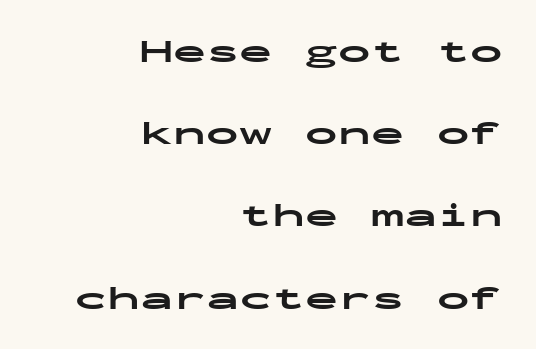
{"serif": "no", "italic": "no", "bold": "yes", "weight": "bold", "width": "wide", "stroke_contrast": "low", "x_height": "medium", "monospaced": "yes", "underline": "no", "align": "right", "line_spacing": "loose", "line_spacing_ratio": 2.49, "letter_spacing": "normal", "letter_spacing_em": 0.0, "glyph_px": 33}
